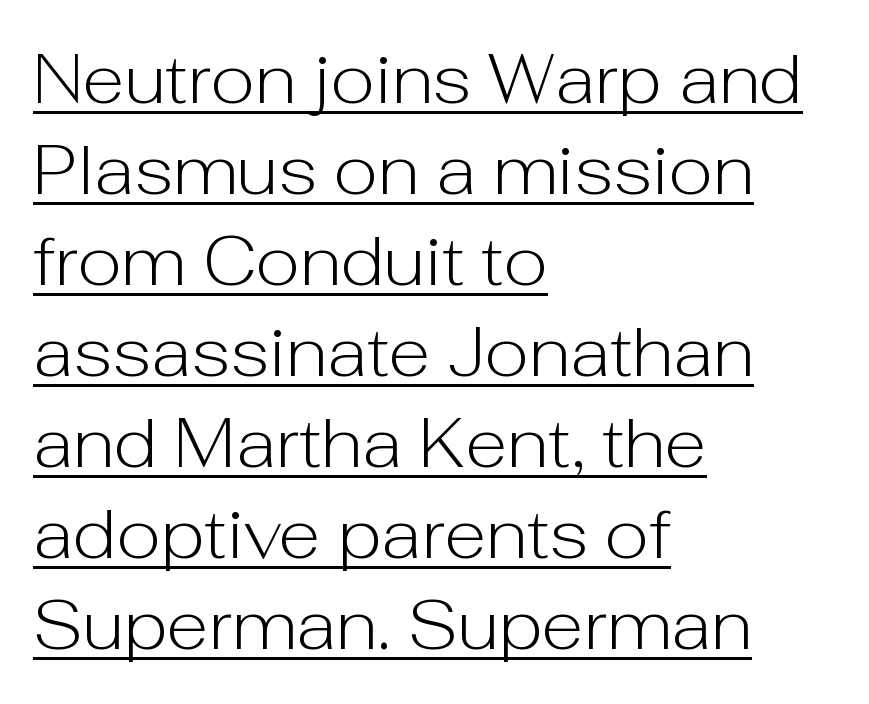
Q: Is the text bold? A: No.
Q: Is the text italic (slanted)? A: No, it is upright.
Q: Is the typeface a serif or a sans-serif typeface? A: Sans-serif.
Q: Is the text underlined? A: Yes.
Q: How is the paragraph aligned? A: Left-aligned.
Q: Is the spacing between letters normal or unusually wide? A: Normal.
Q: Is the spacing between lines tight, normal or loose? A: Normal.
Q: Width (condensed, normal, or wide)? A: Normal.
Q: Stroke contrast? A: Low.
Q: x-height? A: Medium.
Q: Monospaced? A: No.
